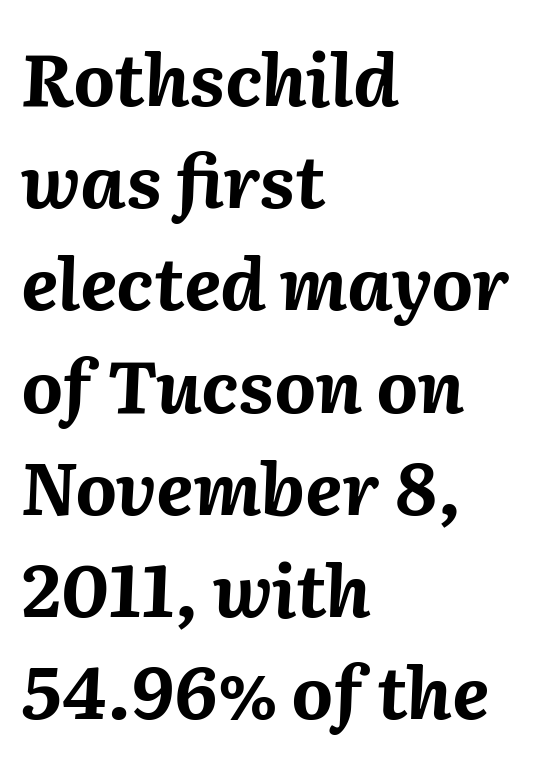
Q: Is the text bold? A: Yes.
Q: Is the text italic (slanted)? A: Yes, it leans right by about 2 degrees.
Q: Is the text underlined? A: No.
Q: How is the paragraph aligned? A: Left-aligned.
Q: Is the spacing between letters normal or unusually wide? A: Normal.
Q: Is the spacing between lines tight, normal or loose? A: Normal.
Q: Width (condensed, normal, or wide)? A: Normal.
Q: Stroke contrast? A: Medium.
Q: x-height? A: Medium.
Q: Monospaced? A: No.
